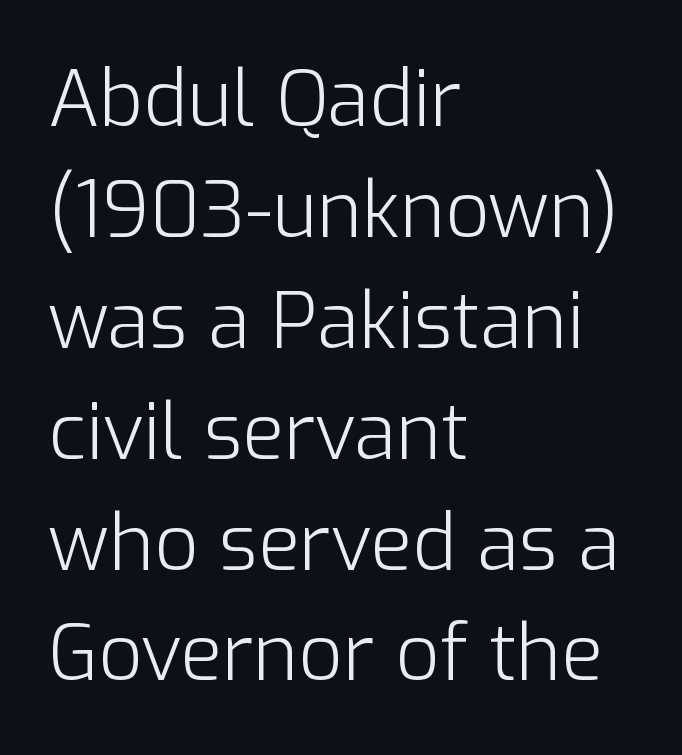
The image shows 77 px light sans-serif type, upright; set left-aligned, normal line spacing (1.44x), normal letter spacing, not underlined; low stroke contrast and a medium x-height.
